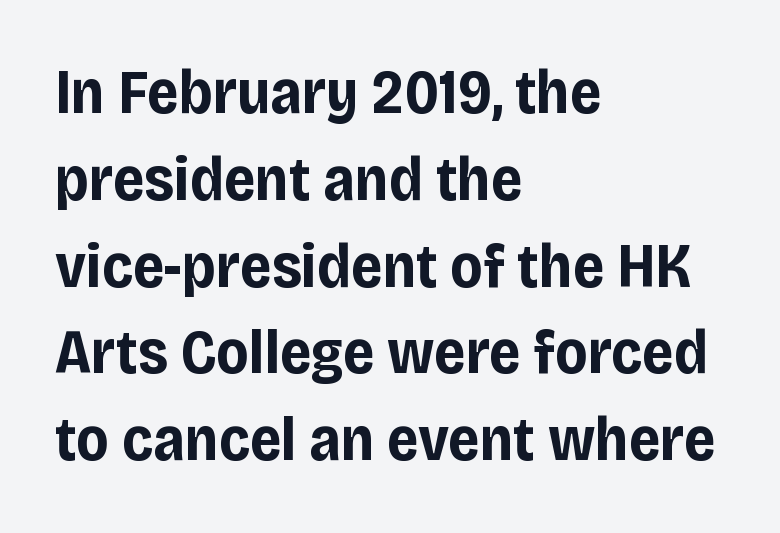
The image shows 62 px bold sans-serif type, upright; set left-aligned, normal line spacing (1.4x), normal letter spacing, not underlined; low stroke contrast and a large x-height.
